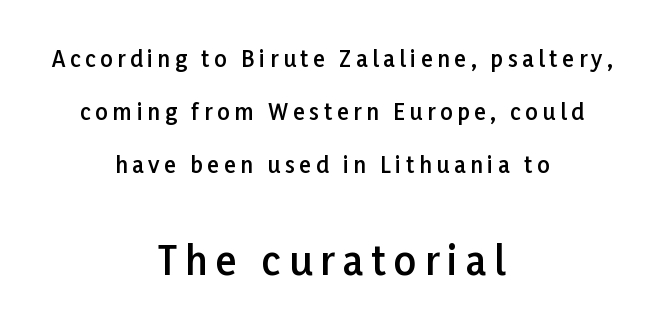
How heavy is the stroke? Medium-heavy — a semibold, shy of bold. The letterforms stand isolated, each surrounded by extra space. This is the regular roman posture of the typeface. Look at the glyph heights: the lower group is clearly the bigger setting. The type family on display is of the sans-serif kind.
